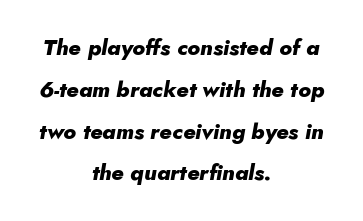
A typesetter would call this leading open, well beyond the default. Just letters on the line, the space beneath them empty. The tracking reads as untouched default to a designer's eye. A typesetter would mark this as italic. Its strokes are broad and dark, the hallmark of bold type. One-word summary of the alignment: center.
